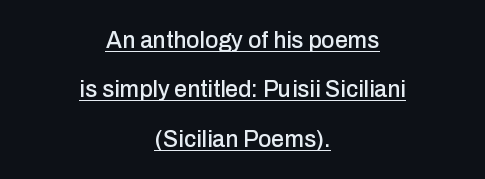
The glyphs are accompanied by a horizontal stroke just below them. Style check: upright. Which margin do the lines hug? Neither — every line sits in the middle. Loosely led — the rows are spread out.
